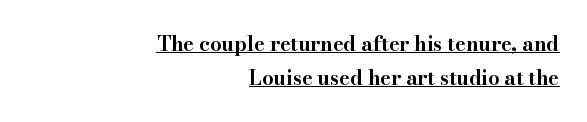
The axis of the letterforms is exactly vertical. The passage shown has conventional tracking throughout. This is underlined copy, the kind a proofreader might mark for attention. What weight is shown? A full bold with thick strokes. The ragged edge is on the left, which tells us the setting is flush right.
